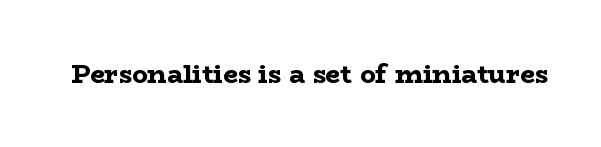
Q: Is the text bold? A: Yes.
Q: Is the text italic (slanted)? A: No, it is upright.
Q: Is the text underlined? A: No.
Q: Is the spacing between letters normal or unusually wide? A: Normal.
